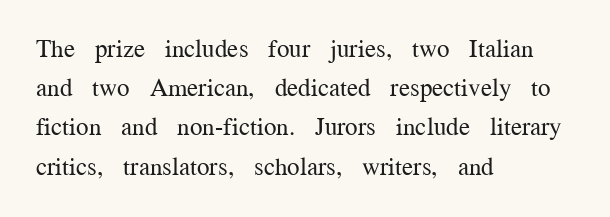
Is this a heavy cut? Hardly; it is regular or lighter. In CSS terms this would be text-align: left. Words appear dense and cohesive because spacing is normal. The gap between lines stays unmarked. Reading down the column, the eye jumps a familiar distance to each next line. This is roman type, the default non-slanted kind.
